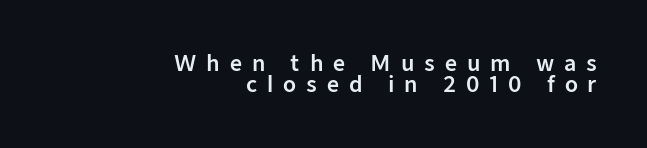
{"italic": "no", "underline": "no", "align": "right", "line_spacing": "tight", "line_spacing_ratio": 0.98, "letter_spacing": "wide", "letter_spacing_em": 0.47, "glyph_px": 21}
